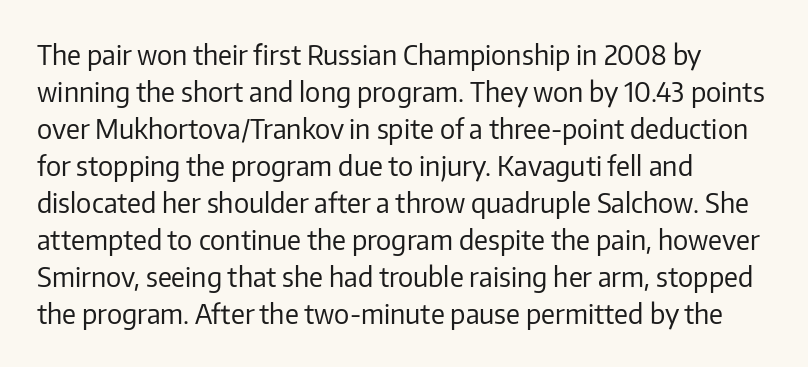
{"italic": "no", "bold": "no", "underline": "no", "align": "left", "line_spacing": "normal", "line_spacing_ratio": 1.37, "letter_spacing": "normal", "letter_spacing_em": 0.0, "glyph_px": 27}
